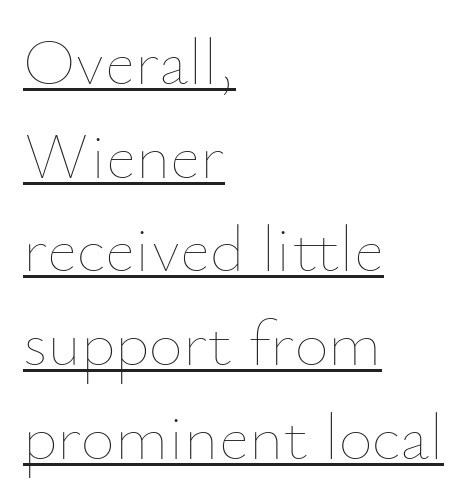
Q: Is the text bold? A: No.
Q: Is the text italic (slanted)? A: No, it is upright.
Q: Is the text underlined? A: Yes.
Q: How is the paragraph aligned? A: Left-aligned.
Q: Is the spacing between letters normal or unusually wide? A: Normal.
Q: Is the spacing between lines tight, normal or loose? A: Normal.
Q: Width (condensed, normal, or wide)? A: Normal.
Q: Stroke contrast? A: Low.
Q: x-height? A: Small.
Q: Monospaced? A: No.
